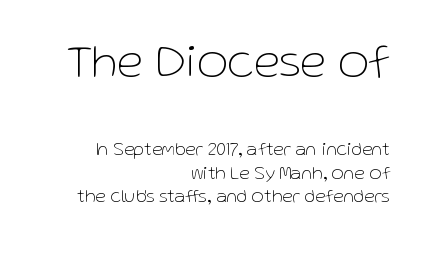
This rendering features lettering with no underline. The typography opts for an upright posture over an oblique one. The earlier block is typeset at a bigger size than the later block. Standard letterfit; no display-style spreading of the glyphs. Character widths vary here, with narrow letters taking less room than wide ones. Teacher's note: observe the even right margin — that is flush-right alignment.
